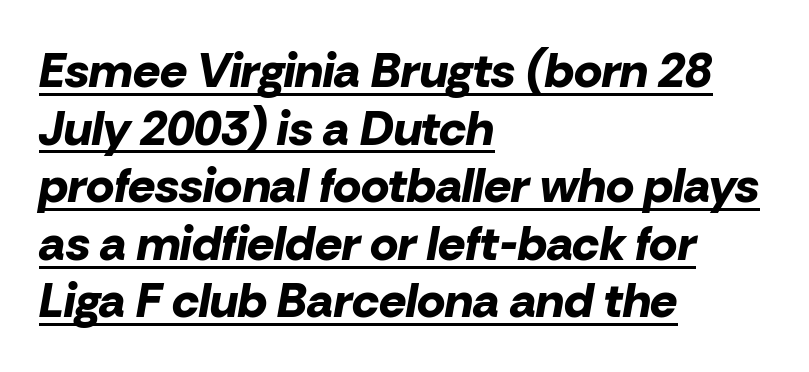
{"italic": "yes", "lean": "right", "slant_degrees": 10, "bold": "yes", "weight": "bold", "width": "normal", "stroke_contrast": "low", "x_height": "medium", "monospaced": "no", "underline": "yes", "align": "left", "line_spacing_ratio": 1.2, "letter_spacing": "normal", "letter_spacing_em": 0.0, "glyph_px": 48}
